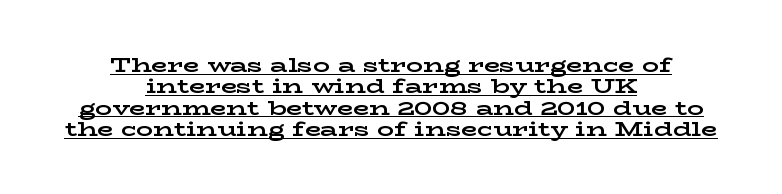
Q: Is the text bold? A: Yes.
Q: Is the text italic (slanted)? A: No, it is upright.
Q: Is the text underlined? A: Yes.
Q: How is the paragraph aligned? A: Centered.
Q: Is the spacing between letters normal or unusually wide? A: Normal.
Q: Is the spacing between lines tight, normal or loose? A: Tight.
